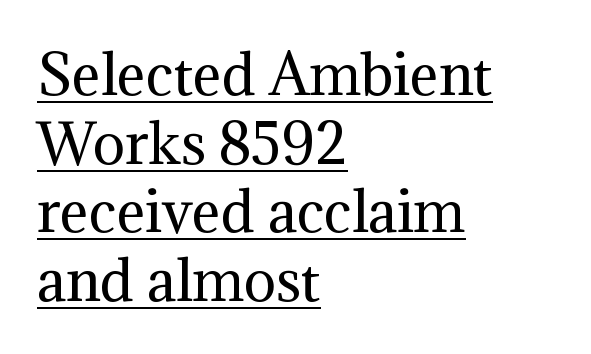
The image shows 54 px regular-weight serif type, upright; set left-aligned, normal line spacing (1.27x), normal letter spacing, underlined; medium stroke contrast and a medium x-height.
